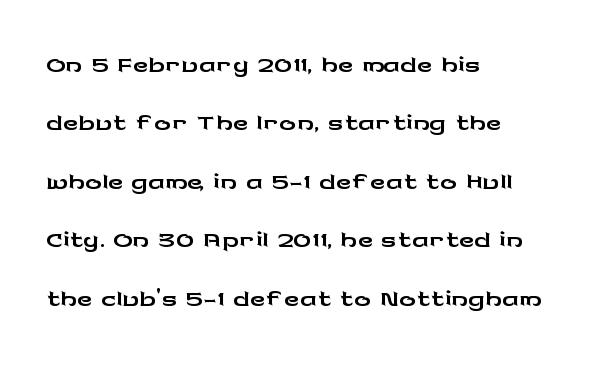
{"serif": "no", "italic": "no", "width": "wide", "stroke_contrast": "low", "x_height": "medium", "monospaced": "no", "underline": "no", "align": "left", "line_spacing": "normal", "line_spacing_ratio": 1.39, "letter_spacing": "normal", "letter_spacing_em": 0.0, "glyph_px": 42}
